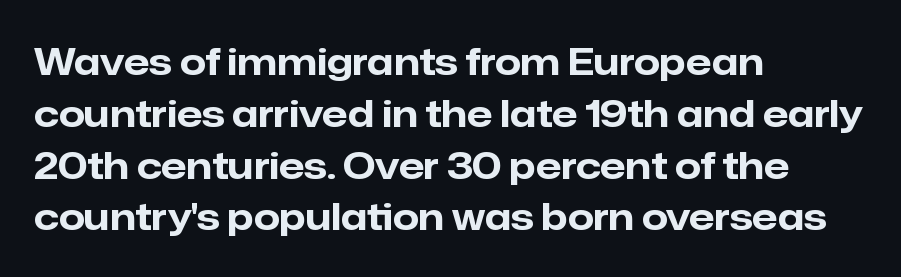
Where is the straight margin? On the left. Descender tails drop into unmarked territory. Students, note that the glyphs here touch the page at normal intervals. Unlike a traditional serif, this face leaves its strokes unadorned. Proportional: the letters do not fall into vertical columns.
